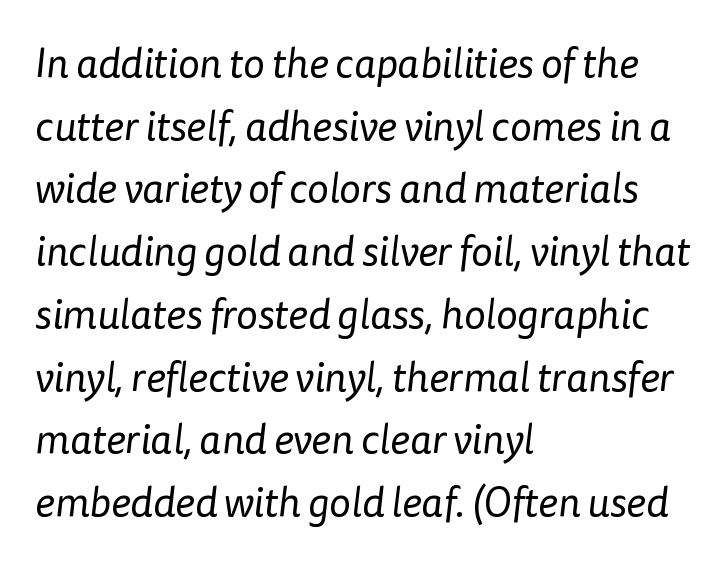
{"serif": "no", "bold": "no", "weight": "regular", "width": "normal", "stroke_contrast": "low", "x_height": "medium", "monospaced": "no", "underline": "no", "align": "left", "line_spacing": "normal", "line_spacing_ratio": 1.53, "letter_spacing": "normal", "letter_spacing_em": 0.0, "glyph_px": 41}
